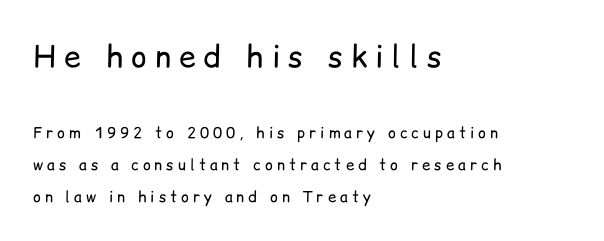
Q: Is the text bold? A: No.
Q: Is the text italic (slanted)? A: No, it is upright.
Q: Is the typeface a serif or a sans-serif typeface? A: Sans-serif.
Q: Is the text underlined? A: No.
Q: How is the paragraph aligned? A: Left-aligned.
Q: Is the spacing between letters normal or unusually wide? A: Unusually wide.
Q: Is the spacing between lines tight, normal or loose? A: Loose.
Q: Which block of text is set in a larger size, the first (top) or the second (bottom)? A: The first (top) one.
Q: Width (condensed, normal, or wide)? A: Normal.
Q: Stroke contrast? A: Low.
Q: x-height? A: Medium.
Q: Monospaced? A: No.
